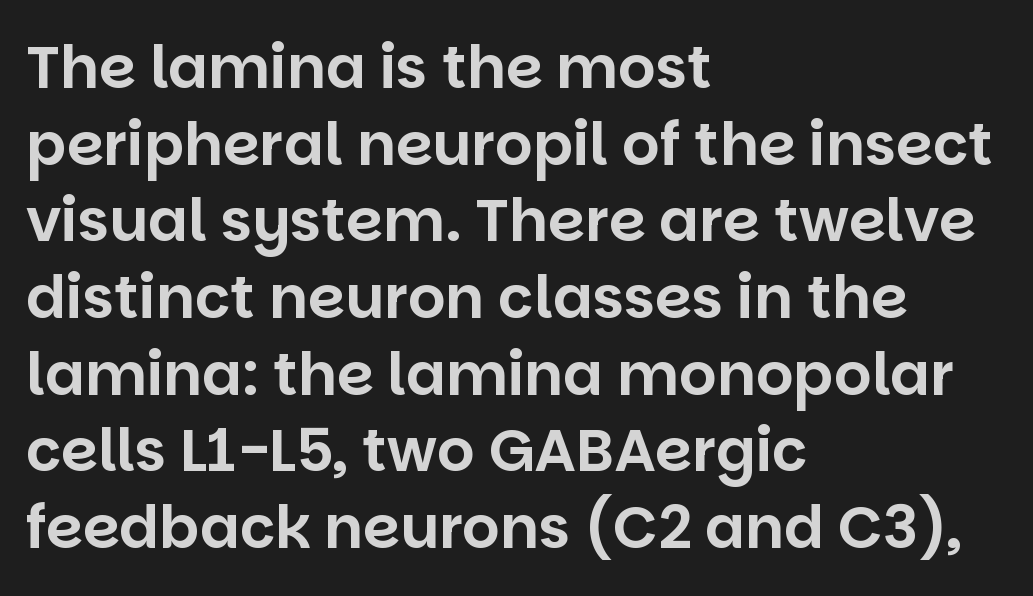
Horizontal alignment here is leftward, the default for most running prose. Default kerning and tracking; the words read as compact shapes. Nothing sits at the stroke ends, so this counts as sans-serif. The face used here is proportionally spaced, like ordinary book or web type.
